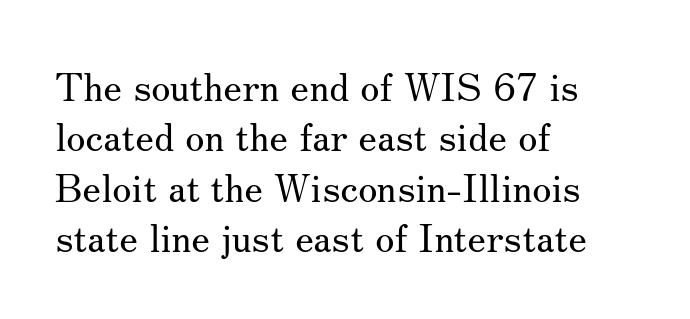
Q: Is the text bold? A: No.
Q: Is the text italic (slanted)? A: No, it is upright.
Q: Is the typeface a serif or a sans-serif typeface? A: Serif.
Q: Is the text underlined? A: No.
Q: How is the paragraph aligned? A: Left-aligned.
Q: Is the spacing between letters normal or unusually wide? A: Normal.
Q: Is the spacing between lines tight, normal or loose? A: Normal.
Q: Width (condensed, normal, or wide)? A: Normal.
Q: Stroke contrast? A: Medium.
Q: x-height? A: Small.
Q: Monospaced? A: No.
